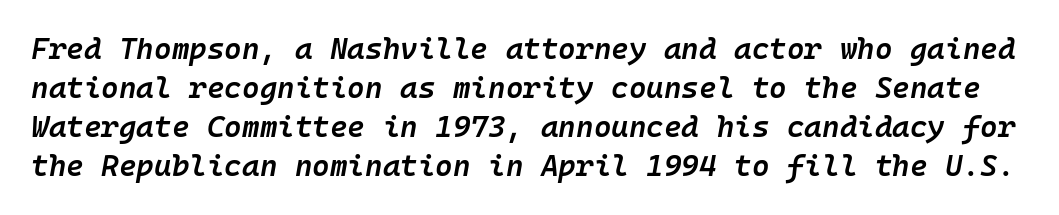
Q: Is the text bold? A: Semi-bold.
Q: Is the text italic (slanted)? A: Yes, it leans right by about 10 degrees.
Q: Is the text underlined? A: No.
Q: Is the spacing between letters normal or unusually wide? A: Normal.
Q: Is the spacing between lines tight, normal or loose? A: Normal.
Q: Width (condensed, normal, or wide)? A: Normal.
Q: Stroke contrast? A: Low.
Q: x-height? A: Medium.
Q: Monospaced? A: Yes.
